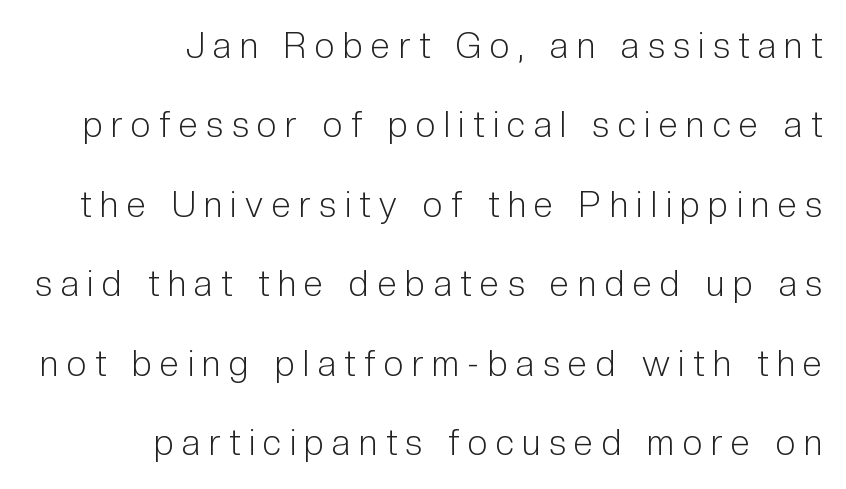
The image shows 35 px light, condensed sans-serif type, upright; set right-aligned, loose line spacing (2.27x), unusually wide letter spacing (+0.25 em), not underlined; low stroke contrast and a medium x-height.
